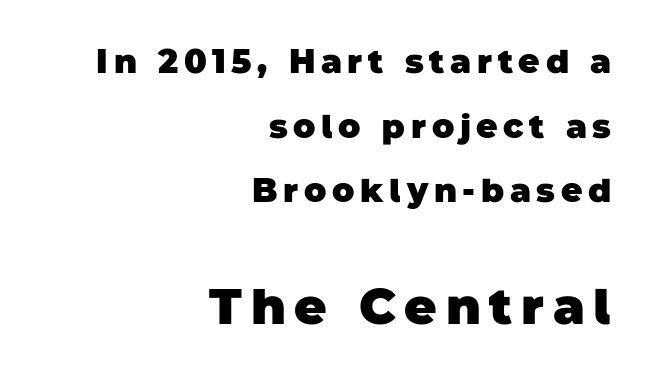
{"serif": "no", "bold": "yes", "weight": "heavy", "width": "normal", "stroke_contrast": "low", "x_height": "large", "monospaced": "no", "underline": "no", "align": "right", "line_spacing": "loose", "line_spacing_ratio": 1.96, "larger_block": "second", "size_ratio": 1.52, "glyph_px": 50}
